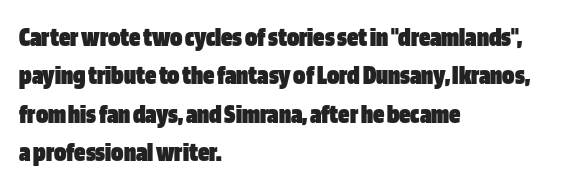
Q: Is the text bold? A: Yes.
Q: Is the text italic (slanted)? A: No, it is upright.
Q: Is the typeface a serif or a sans-serif typeface? A: Sans-serif.
Q: Is the text underlined? A: No.
Q: How is the paragraph aligned? A: Left-aligned.
Q: Is the spacing between letters normal or unusually wide? A: Normal.
Q: Is the spacing between lines tight, normal or loose? A: Normal.
Q: Width (condensed, normal, or wide)? A: Condensed.
Q: Stroke contrast? A: Low.
Q: x-height? A: Large.
Q: Monospaced? A: No.
